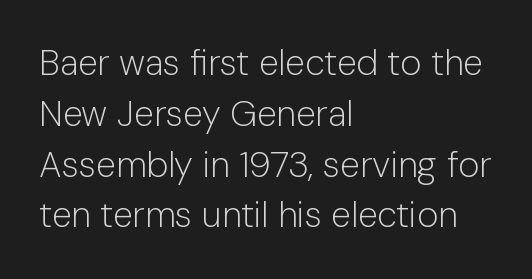
Q: Is the text bold? A: No.
Q: Is the text italic (slanted)? A: No, it is upright.
Q: Is the typeface a serif or a sans-serif typeface? A: Sans-serif.
Q: Is the text underlined? A: No.
Q: How is the paragraph aligned? A: Left-aligned.
Q: Is the spacing between letters normal or unusually wide? A: Normal.
Q: Is the spacing between lines tight, normal or loose? A: Normal.
Q: Width (condensed, normal, or wide)? A: Normal.
Q: Stroke contrast? A: Low.
Q: x-height? A: Medium.
Q: Monospaced? A: No.
